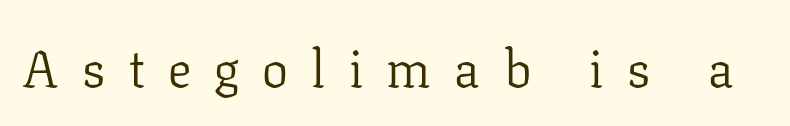
{"serif": "yes", "italic": "no", "bold": "no", "weight": "light", "width": "normal", "stroke_contrast": "low", "x_height": "medium", "monospaced": "no", "underline": "no", "letter_spacing": "wide", "letter_spacing_em": 0.45, "glyph_px": 52}
